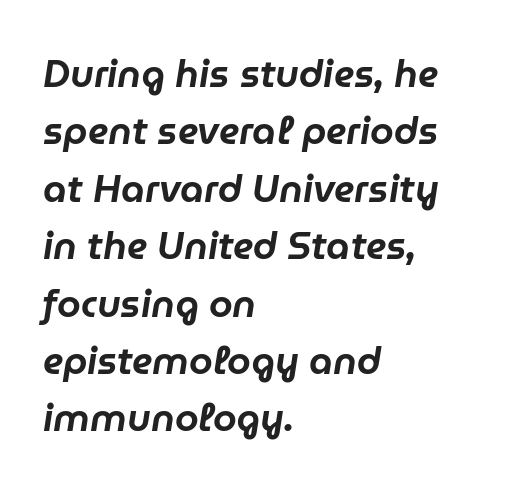
{"italic": "yes", "lean": "right", "slant_degrees": 9, "width": "normal", "stroke_contrast": "low", "x_height": "medium", "monospaced": "no", "underline": "no", "align": "left", "line_spacing": "normal", "line_spacing_ratio": 1.51, "letter_spacing": "normal", "letter_spacing_em": 0.0, "glyph_px": 38}
